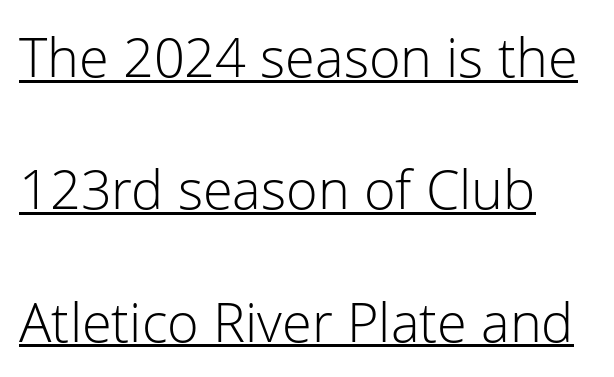
The strokes carry an ordinary text weight at most. When letters stand straight like this, we call the style roman or upright. Examine the stroke ends and you'll find no serifs. Where is the straight margin? On the left. Reading down the column, the eye jumps a long way to each next line. These lines are rendered in a variable-pitch font.
